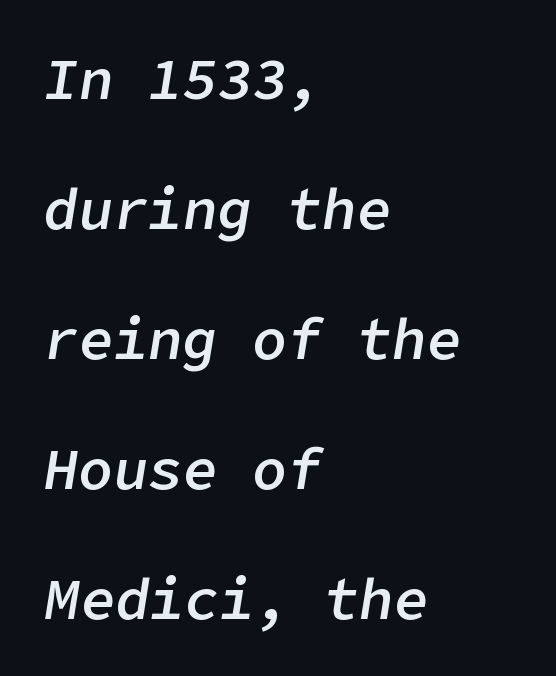
The space directly below the letters is spotless. If you measured baseline to baseline, you'd find a long distance. Short and long lines alike share a common starting point at left. Observe the lean: these are italic letterforms.
